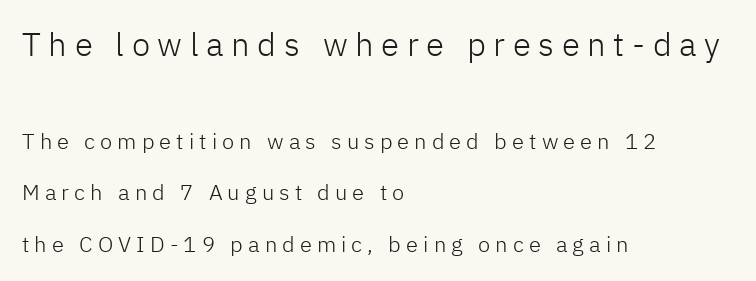
Q: Is the text bold? A: No.
Q: Is the text italic (slanted)? A: No, it is upright.
Q: Is the typeface a serif or a sans-serif typeface? A: Sans-serif.
Q: Is the text underlined? A: No.
Q: How is the paragraph aligned? A: Left-aligned.
Q: Is the spacing between letters normal or unusually wide? A: Unusually wide.
Q: Is the spacing between lines tight, normal or loose? A: Loose.
Q: Which block of text is set in a larger size, the first (top) or the second (bottom)? A: The first (top) one.
Q: Width (condensed, normal, or wide)? A: Normal.
Q: Stroke contrast? A: Low.
Q: x-height? A: Medium.
Q: Monospaced? A: No.
